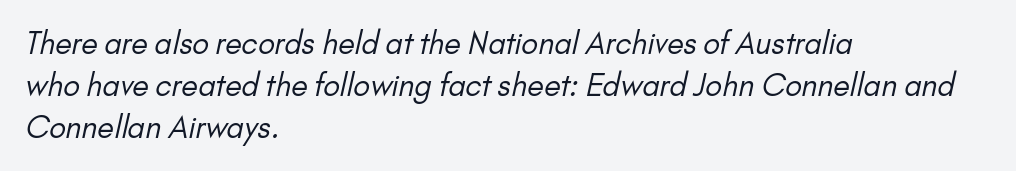
These lines keep a tight, regular rhythm from letter to letter. Letters have the restrained weight of plain body copy at most. You could not count columns in this text — the font is proportionally spaced. Anything drawn beneath the words? Only blank space. Reading down the block, your eye returns to a fixed left position each line. The passage shown stacks its lines at a standard gap.
